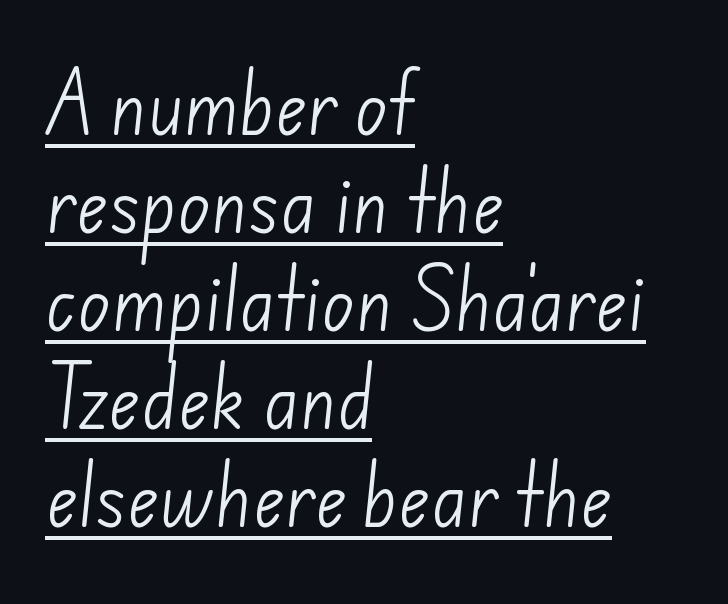
Q: Is the text bold? A: No.
Q: Is the typeface a serif or a sans-serif typeface? A: Sans-serif.
Q: Is the text underlined? A: Yes.
Q: How is the paragraph aligned? A: Left-aligned.
Q: Is the spacing between letters normal or unusually wide? A: Normal.
Q: Is the spacing between lines tight, normal or loose? A: Normal.
Q: Width (condensed, normal, or wide)? A: Normal.
Q: Stroke contrast? A: Low.
Q: x-height? A: Small.
Q: Monospaced? A: No.
